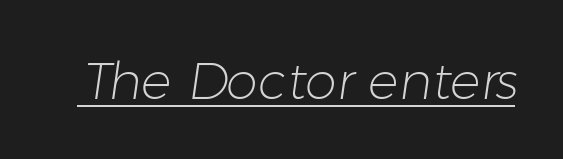
Does the type have serifs? No, each stem ends abruptly. The face looks like a standard text weight, possibly lighter. Think of a printed novel: that variable character pitch is what you see here. Between one letter and the next there's only the usual sliver of space.
